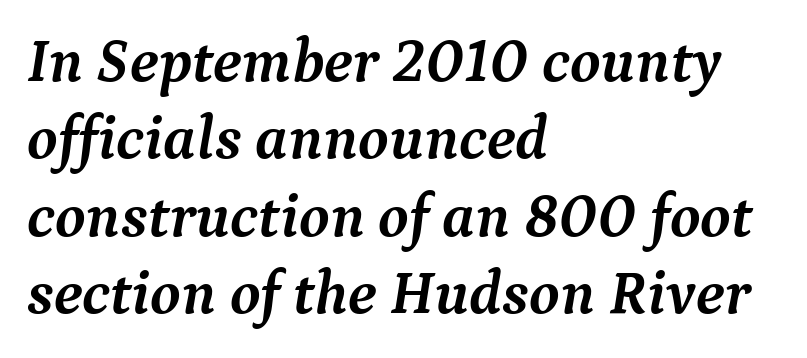
Check where the strokes stop: tiny serifs finish them off. The axis of the letterforms is tilted away from vertical. Spacing verdict: proportional, widths tailored to each character. The zone under the glyphs is completely vacant. A classic flush-left, rag-right setting is used for this passage. If you measured baseline to baseline, you'd find a middling distance.
